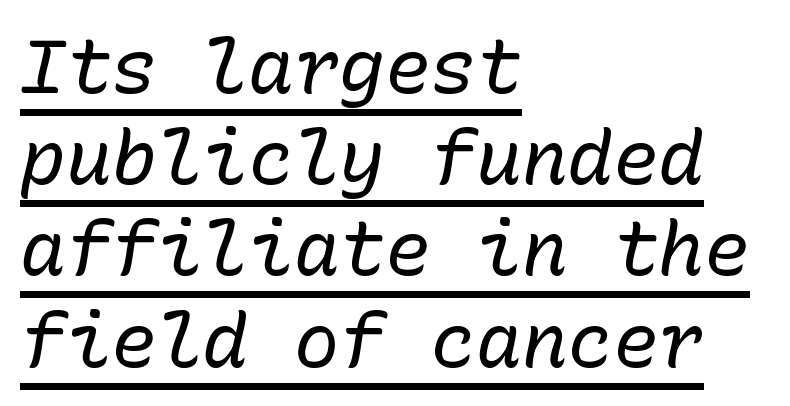
Default kerning and tracking; the words read as compact shapes. The axis of the letterforms is tilted away from vertical. Do the characters align in a grid? Yes, the font is monospaced. Line beginnings align vertically; line endings do not. The face used here appears with an underline applied. No extra ink here — the face is not bold.
